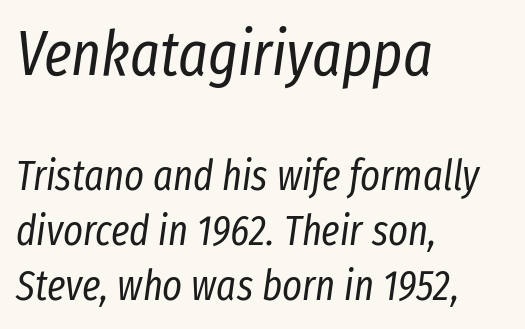
The characters are drawn with everyday or finer stroke widths. The earlier block is typeset at a bigger size than the later block. Decoration check: the copy has no underline. Quick note: interline space is typical. Default kerning and tracking; the words read as compact shapes.
